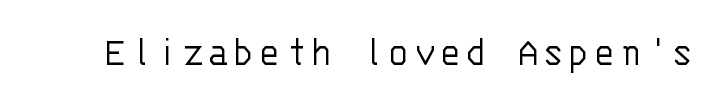
{"serif": "no", "italic": "no", "bold": "no", "weight": "light", "width": "normal", "stroke_contrast": "low", "x_height": "large", "monospaced": "yes", "underline": "no", "glyph_px": 44}
